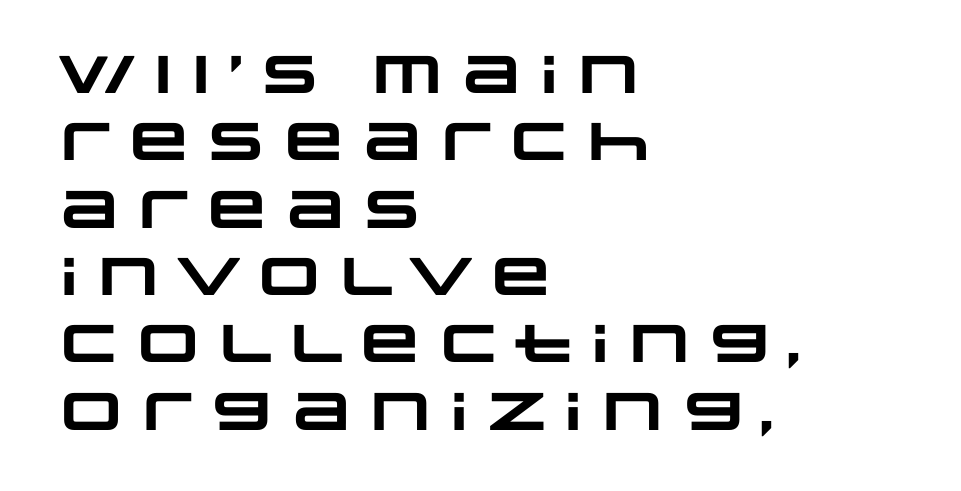
The face used here is proportionally spaced, like ordinary book or web type. Successive baselines arrive at the customary interval. Serif or sans? Sans — the stroke terminals are bare. Glance below the letters and you will spot only blank space.
